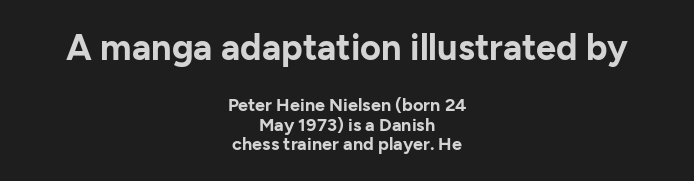
The image shows 36 px bold sans-serif type, upright; set centered, tight line spacing (1.09x), normal letter spacing, not underlined; the first (top) block is 2.0x larger; low stroke contrast and a medium x-height.
